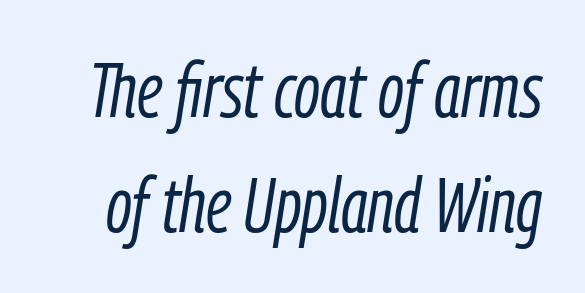
Stems and bowls with no extra thickness — not bold. The axis of the letterforms is tilted away from vertical. Rows of type keep a routine distance in the vertical direction. The words here are not underlined. Proportional: the letters do not fall into vertical columns.
